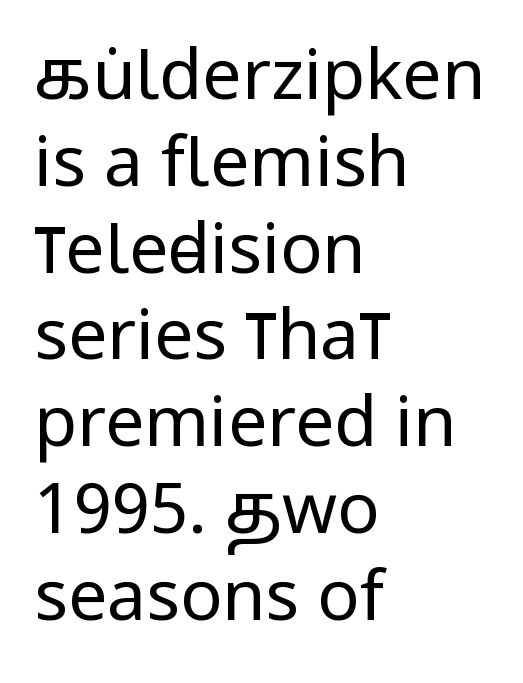
Q: Is the text bold? A: No.
Q: Is the text italic (slanted)? A: No, it is upright.
Q: Is the typeface a serif or a sans-serif typeface? A: Sans-serif.
Q: Is the text underlined? A: No.
Q: How is the paragraph aligned? A: Left-aligned.
Q: Is the spacing between letters normal or unusually wide? A: Normal.
Q: Width (condensed, normal, or wide)? A: Condensed.
Q: Stroke contrast? A: Low.
Q: x-height? A: Large.
Q: Monospaced? A: No.
